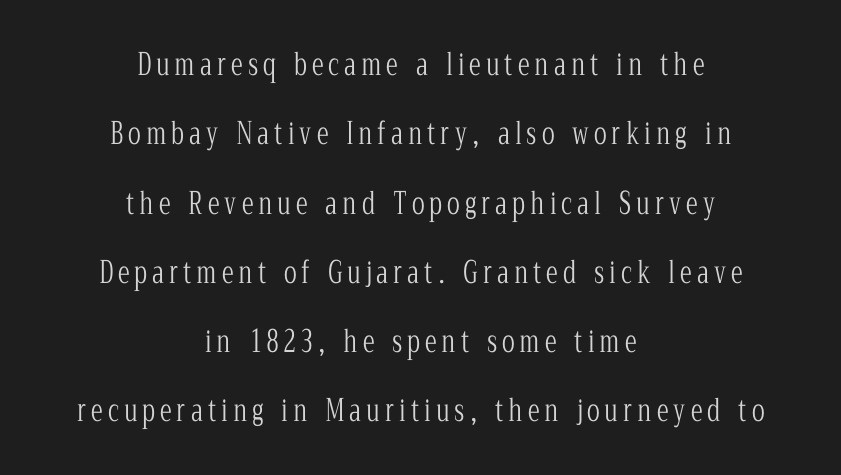
The image shows 30 px light, condensed serif type, upright; set centered, loose line spacing (2.31x), not underlined; low stroke contrast and a medium x-height.
